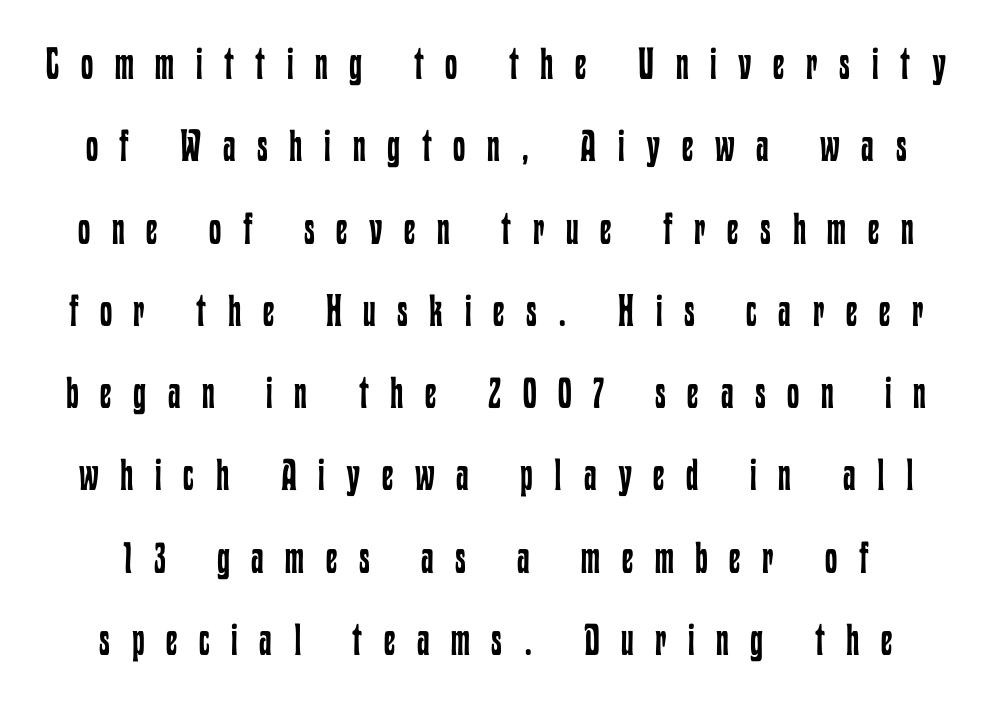
Q: Is the text bold? A: No.
Q: Is the text italic (slanted)? A: No, it is upright.
Q: Is the text underlined? A: No.
Q: Is the spacing between letters normal or unusually wide? A: Unusually wide.
Q: Width (condensed, normal, or wide)? A: Condensed.
Q: Stroke contrast? A: Low.
Q: x-height? A: Medium.
Q: Monospaced? A: No.
